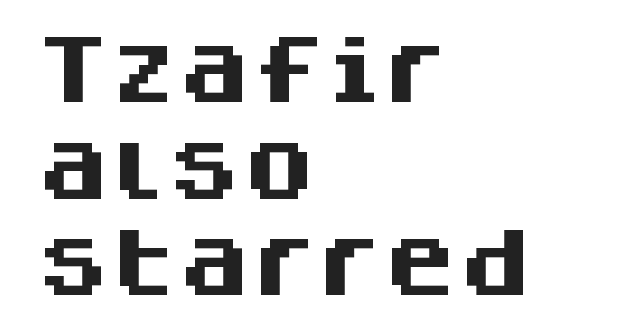
The lines sit at an ordinary, default distance from one another. A clean baseline with only descenders dipping below it. This is the regular roman posture of the typeface. The glyphs have the mass of a bold cut. The passage is arranged the way most books set body copy — flush left. The letters advance in unequal steps, a hallmark of proportional type.
